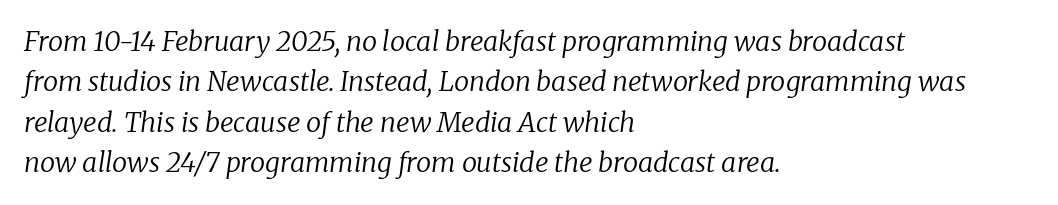
{"italic": "yes", "lean": "right", "slant_degrees": 8, "bold": "no", "underline": "no", "align": "left", "line_spacing": "normal", "line_spacing_ratio": 1.5, "letter_spacing": "normal", "letter_spacing_em": 0.0, "glyph_px": 27}
